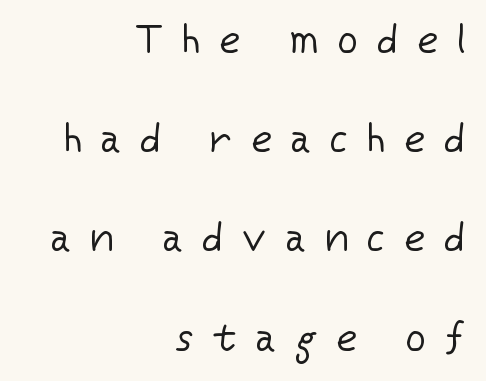
Q: Is the text bold? A: No.
Q: Is the text italic (slanted)? A: No, it is upright.
Q: Is the typeface a serif or a sans-serif typeface? A: Sans-serif.
Q: Is the text underlined? A: No.
Q: How is the paragraph aligned? A: Right-aligned.
Q: Is the spacing between letters normal or unusually wide? A: Unusually wide.
Q: Is the spacing between lines tight, normal or loose? A: Loose.
Q: Width (condensed, normal, or wide)? A: Normal.
Q: Stroke contrast? A: Low.
Q: x-height? A: Medium.
Q: Monospaced? A: No.
